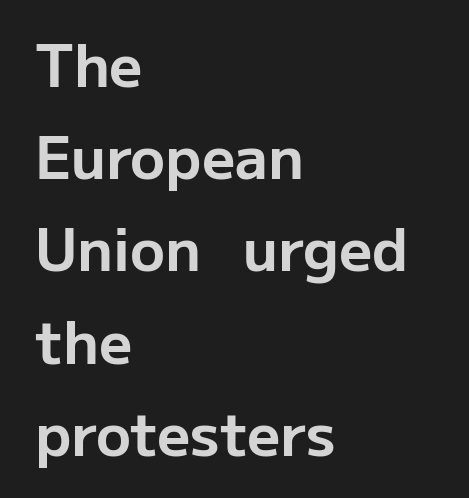
{"serif": "no", "italic": "no", "bold": "yes", "weight": "bold", "width": "normal", "stroke_contrast": "low", "x_height": "medium", "monospaced": "no", "underline": "no", "align": "left", "line_spacing": "normal", "line_spacing_ratio": 1.59, "letter_spacing": "normal", "letter_spacing_em": 0.0, "glyph_px": 58}
